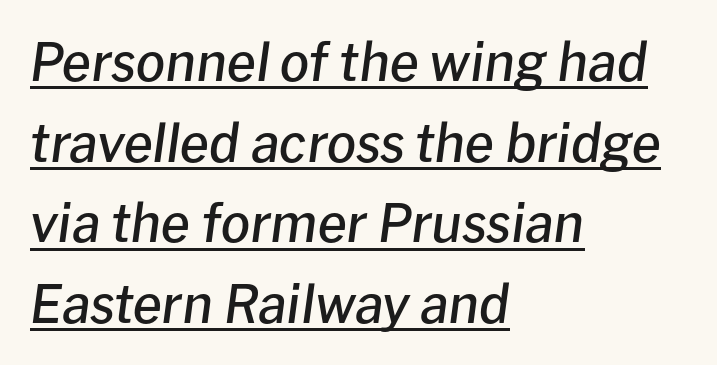
The image shows 52 px semibold type, italic (leaning right); set left-aligned, normal line spacing (1.55x), normal letter spacing, underlined; low stroke contrast and a medium x-height.
